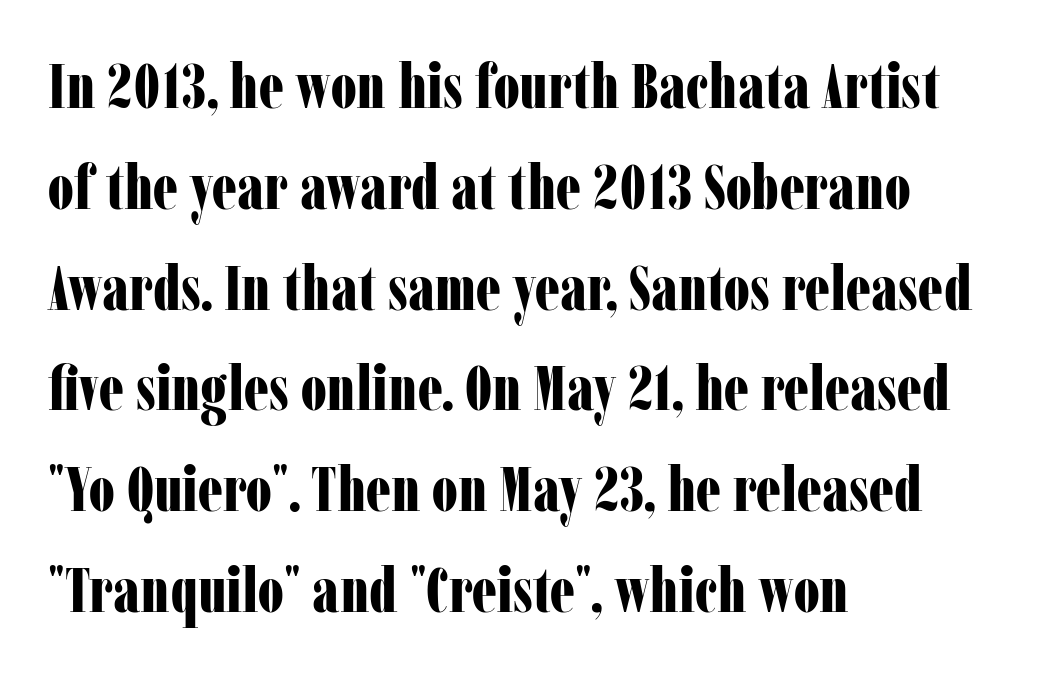
{"serif": "yes", "italic": "no", "bold": "yes", "weight": "bold", "width": "condensed", "stroke_contrast": "low", "x_height": "medium", "monospaced": "no", "underline": "no", "align": "left", "line_spacing": "normal", "line_spacing_ratio": 1.6, "letter_spacing": "normal", "letter_spacing_em": 0.0, "glyph_px": 63}
